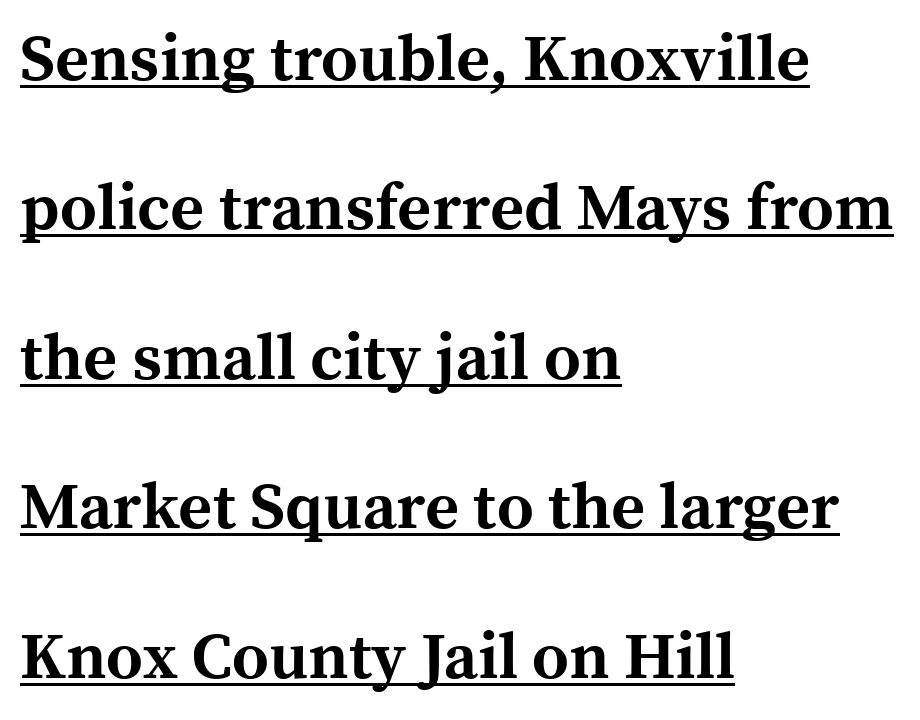
Q: Is the text bold? A: Yes.
Q: Is the text italic (slanted)? A: No, it is upright.
Q: Is the typeface a serif or a sans-serif typeface? A: Serif.
Q: Is the text underlined? A: Yes.
Q: How is the paragraph aligned? A: Left-aligned.
Q: Is the spacing between letters normal or unusually wide? A: Normal.
Q: Is the spacing between lines tight, normal or loose? A: Loose.
Q: Width (condensed, normal, or wide)? A: Normal.
Q: x-height? A: Medium.
Q: Monospaced? A: No.
